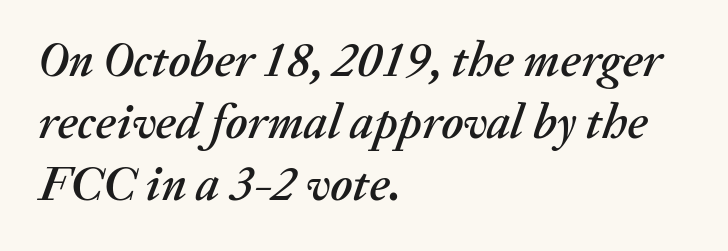
One glance says typical: line gaps are just what's usual. Casual observation: everything's shoved over to the left. Think of a printed novel: that variable character pitch is what you see here. Between one letter and the next there's only the usual sliver of space. Honestly, there is no underline to notice here at all. The glyphs look as if they've been sheared to an angle.
